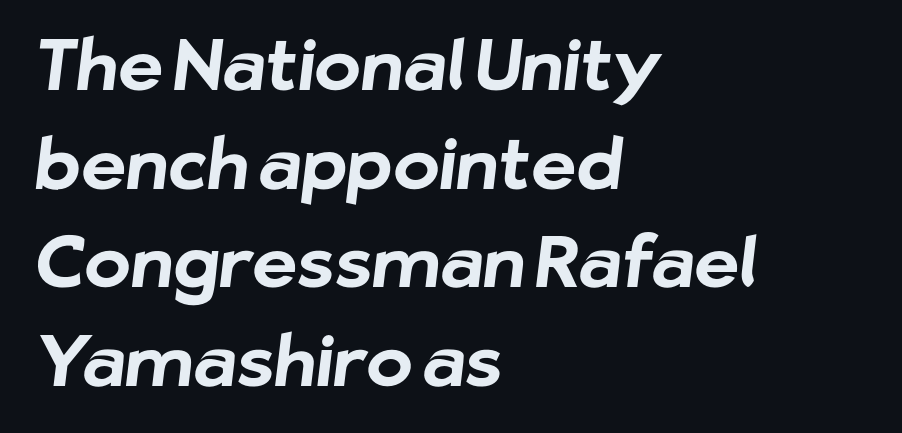
The image shows 70 px bold sans-serif type; set left-aligned, normal line spacing (1.41x), normal letter spacing, not underlined; low stroke contrast and a medium x-height.
